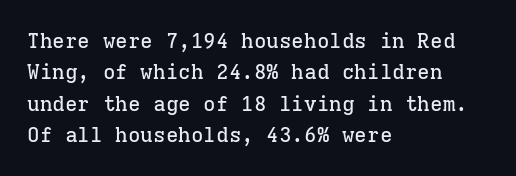
{"italic": "no", "underline": "no", "align": "left", "line_spacing": "normal", "line_spacing_ratio": 1.5, "letter_spacing": "normal", "letter_spacing_em": 0.0, "glyph_px": 21}
